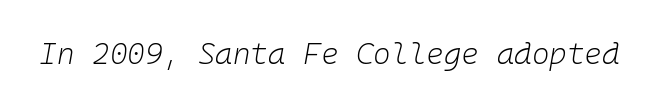
The image shows 30 px light type, italic (leaning right), monospaced; set normal letter spacing, not underlined; low stroke contrast and a medium x-height.
